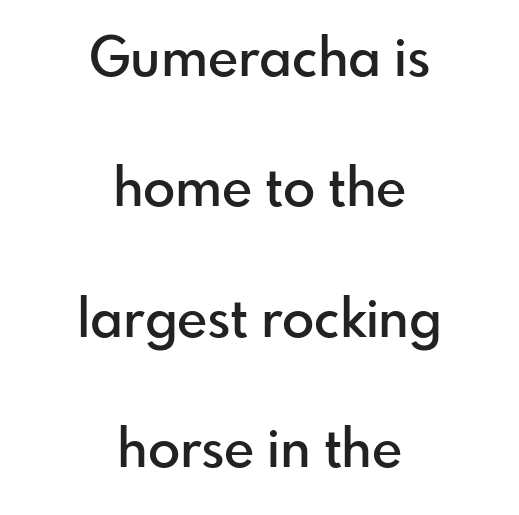
These lines are composed in type without serifs. Check the space under the baseline: it is left empty. A roman cut, with each character standing at attention. How are the letters spaced? Ordinarily, with no added tracking.
